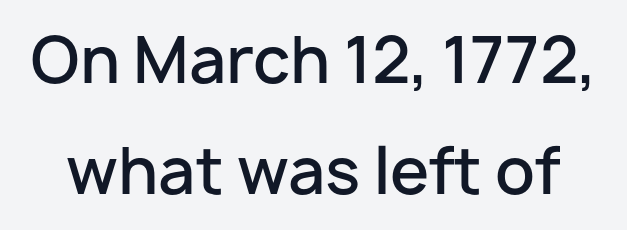
{"serif": "no", "italic": "no", "bold": "semi", "weight": "semibold", "width": "normal", "stroke_contrast": "low", "x_height": "medium", "monospaced": "no", "underline": "no", "line_spacing_ratio": 1.76, "letter_spacing": "normal", "letter_spacing_em": 0.0, "glyph_px": 63}
